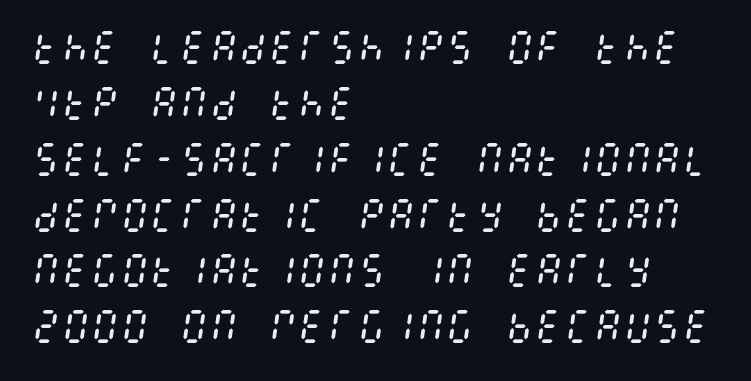
The image shows 37 px regular-weight, condensed type, italic (leaning right); set left-aligned, normal line spacing (1.51x), normal letter spacing, not underlined; medium stroke contrast and a large x-height.
